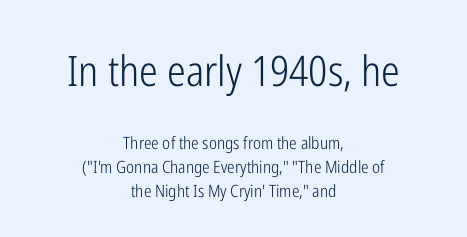
Do the letters lean? They stand straight. Character widths vary here, with narrow letters taking less room than wide ones. The rag falls on both sides of this text block equally. The more generous point size was reserved for the upper chunk. The type family on display is of the sans-serif kind. Each new line begins a customary step beneath the previous one.
